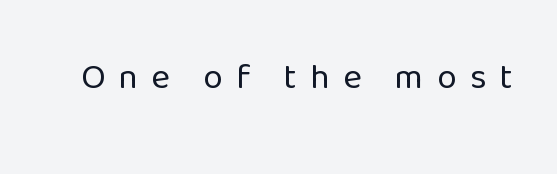
{"serif": "no", "italic": "no", "bold": "no", "weight": "regular", "width": "normal", "stroke_contrast": "low", "x_height": "medium", "monospaced": "no", "underline": "no", "letter_spacing": "wide", "letter_spacing_em": 0.36, "glyph_px": 36}
